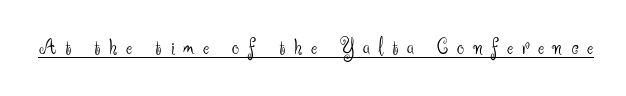
{"italic": "no", "bold": "no", "underline": "yes", "letter_spacing": "wide", "letter_spacing_em": 0.38, "glyph_px": 23}
